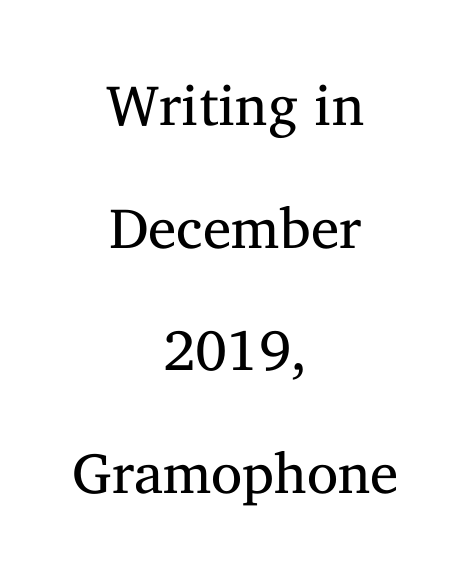
{"serif": "yes", "italic": "no", "bold": "no", "weight": "regular", "width": "normal", "stroke_contrast": "medium", "x_height": "medium", "monospaced": "no", "underline": "no", "align": "center", "line_spacing": "loose", "line_spacing_ratio": 2.15, "letter_spacing": "normal", "letter_spacing_em": 0.0, "glyph_px": 57}
